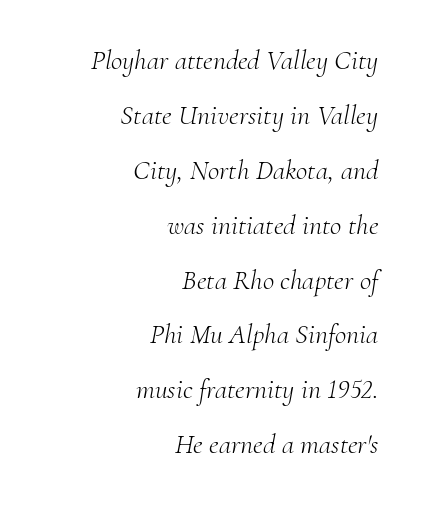
The image shows 28 px light serif type, italic (leaning right); set right-aligned, loose line spacing (1.96x), normal letter spacing, not underlined; medium stroke contrast and a small x-height.
